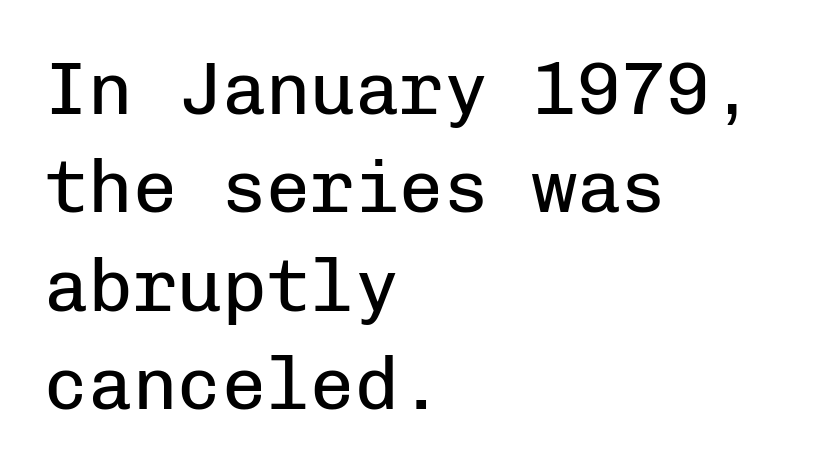
The image shows 74 px regular-weight sans-serif type, upright, monospaced; set left-aligned, normal line spacing (1.33x), normal letter spacing, not underlined; low stroke contrast and a medium x-height.
